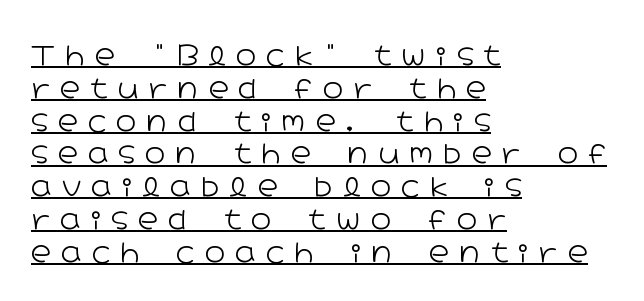
The image shows 28 px light, wide sans-serif type, upright; set left-aligned, line spacing 1.17x, unusually wide letter spacing (+0.36 em), underlined; low stroke contrast and a medium x-height.
